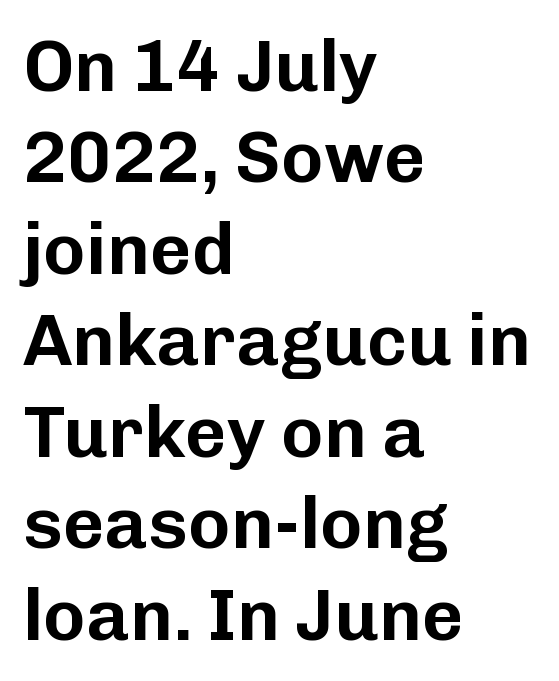
The image shows 72 px sans-serif type, upright; set left-aligned, normal line spacing (1.27x), normal letter spacing, not underlined; low stroke contrast and a medium x-height.
